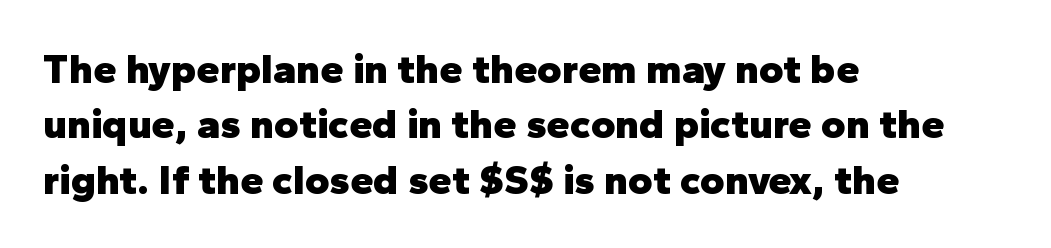
The image shows 42 px heavy sans-serif type, upright; set left-aligned, normal line spacing (1.32x), normal letter spacing, not underlined; low stroke contrast and a medium x-height.
